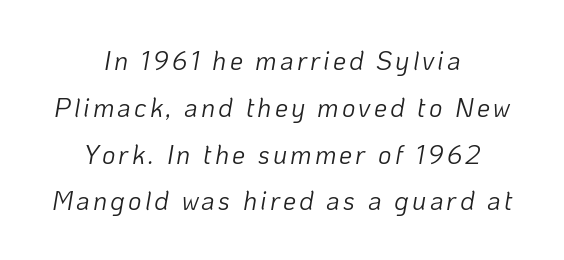
Characters are canted at an angle relative to the baseline's perpendicular. Alignment: centered. Heft: none added — not bold. Lines of text with bare space underneath.
